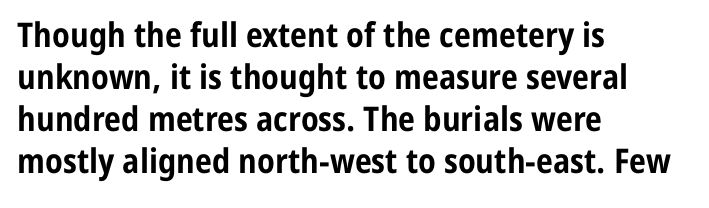
Strong, thick strokes mark this as bold type. The face used here is rendered with its standard letterfit. You could not count columns in this text — the font is proportionally spaced. This is roman type, the default non-slanted kind.
